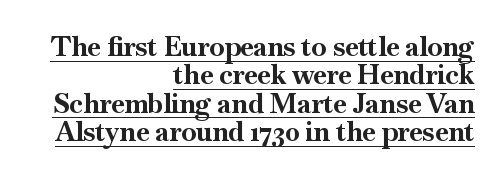
Q: Is the text bold? A: Yes.
Q: Is the text italic (slanted)? A: No, it is upright.
Q: Is the text underlined? A: Yes.
Q: How is the paragraph aligned? A: Right-aligned.
Q: Is the spacing between letters normal or unusually wide? A: Normal.
Q: Is the spacing between lines tight, normal or loose? A: Tight.
